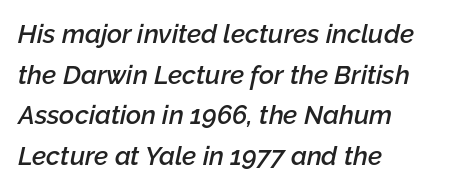
Q: Is the text bold? A: Semi-bold.
Q: Is the text italic (slanted)? A: Yes, it leans right by about 12 degrees.
Q: Is the text underlined? A: No.
Q: How is the paragraph aligned? A: Left-aligned.
Q: Is the spacing between letters normal or unusually wide? A: Normal.
Q: Is the spacing between lines tight, normal or loose? A: Normal.
